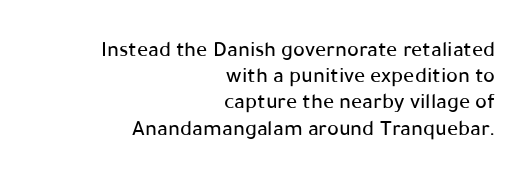
Every stem runs plumb, perpendicular to the baseline. The gap between lines stays unmarked. The letterforms sit shoulder to shoulder at normal distance. Which margin do the lines hug? The right one — the left edge is uneven.
